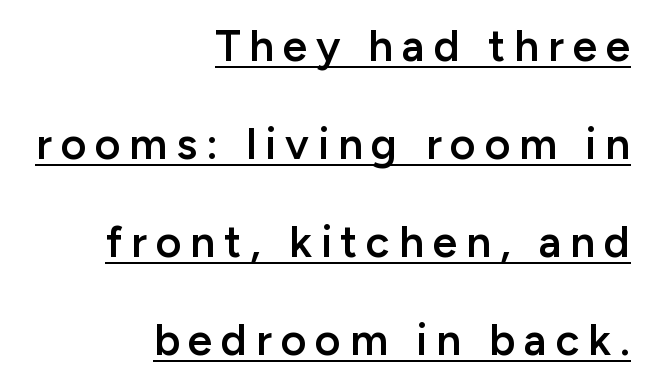
{"serif": "no", "italic": "no", "bold": "semi", "weight": "semibold", "width": "normal", "stroke_contrast": "low", "x_height": "medium", "monospaced": "no", "underline": "yes", "align": "right", "line_spacing": "loose", "line_spacing_ratio": 2.23, "letter_spacing": "wide", "letter_spacing_em": 0.2, "glyph_px": 44}
